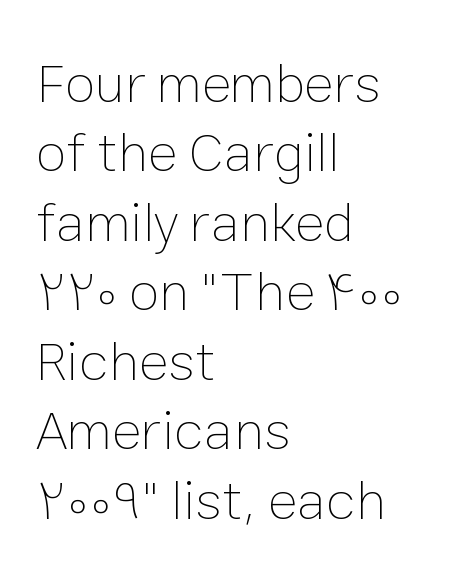
The image shows 56 px thin type, upright; set left-aligned, line spacing 1.24x, normal letter spacing, not underlined; low stroke contrast and a medium x-height.
